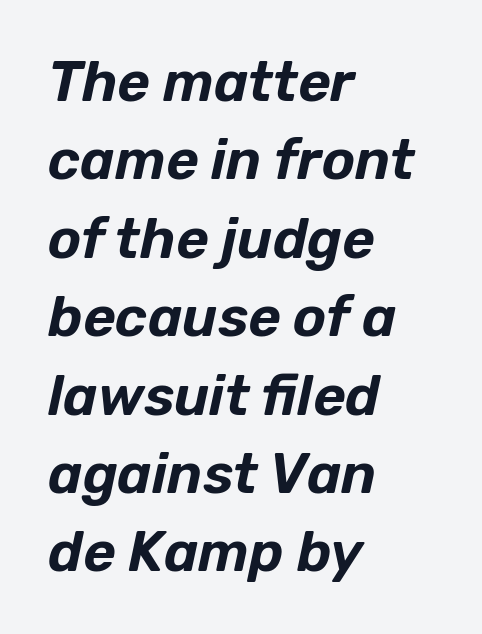
The image shows 56 px text type, italic (leaning right); set left-aligned, normal line spacing (1.4x), normal letter spacing, not underlined; low stroke contrast and a medium x-height.
